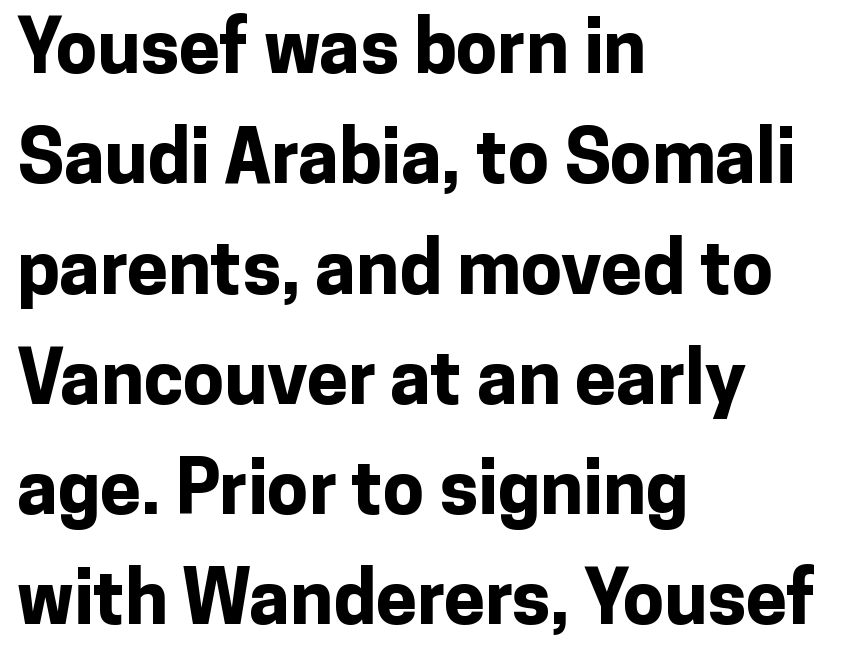
{"serif": "no", "italic": "no", "bold": "yes", "weight": "bold", "width": "normal", "stroke_contrast": "low", "x_height": "medium", "monospaced": "no", "underline": "no", "align": "left", "line_spacing": "normal", "line_spacing_ratio": 1.49, "letter_spacing": "normal", "letter_spacing_em": 0.0, "glyph_px": 74}
